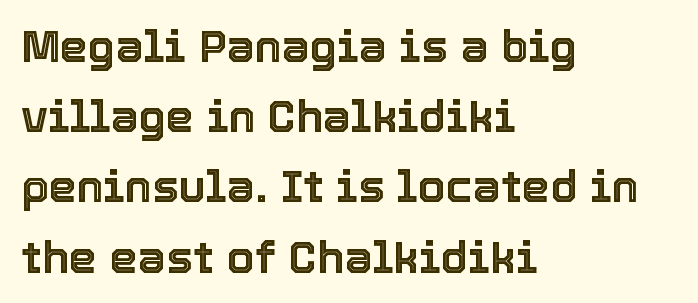
The image shows 45 px text type, upright; set left-aligned, normal line spacing (1.56x), normal letter spacing, not underlined; a medium x-height.
